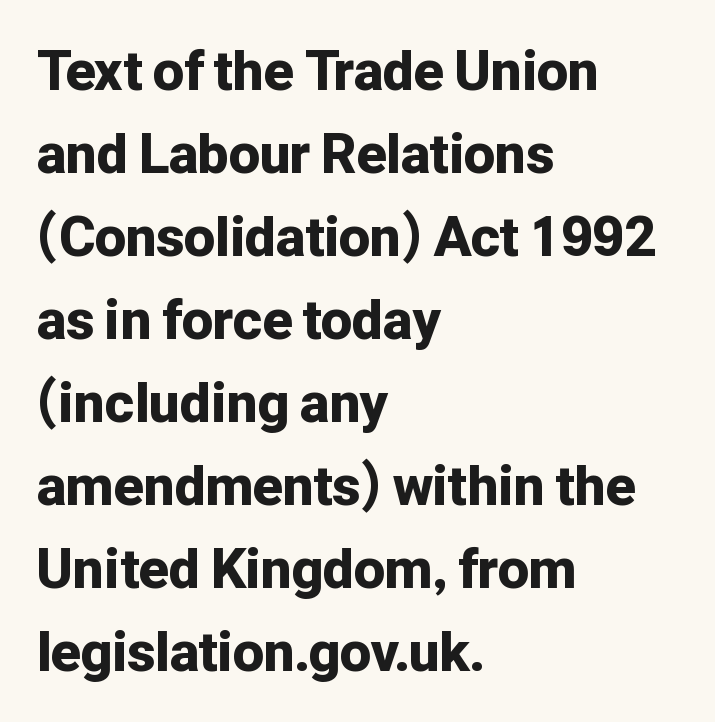
Q: Is the text bold? A: Yes.
Q: Is the text italic (slanted)? A: No, it is upright.
Q: Is the typeface a serif or a sans-serif typeface? A: Sans-serif.
Q: Is the text underlined? A: No.
Q: How is the paragraph aligned? A: Left-aligned.
Q: Is the spacing between letters normal or unusually wide? A: Normal.
Q: Is the spacing between lines tight, normal or loose? A: Normal.
Q: Width (condensed, normal, or wide)? A: Normal.
Q: Stroke contrast? A: Low.
Q: x-height? A: Medium.
Q: Monospaced? A: No.
